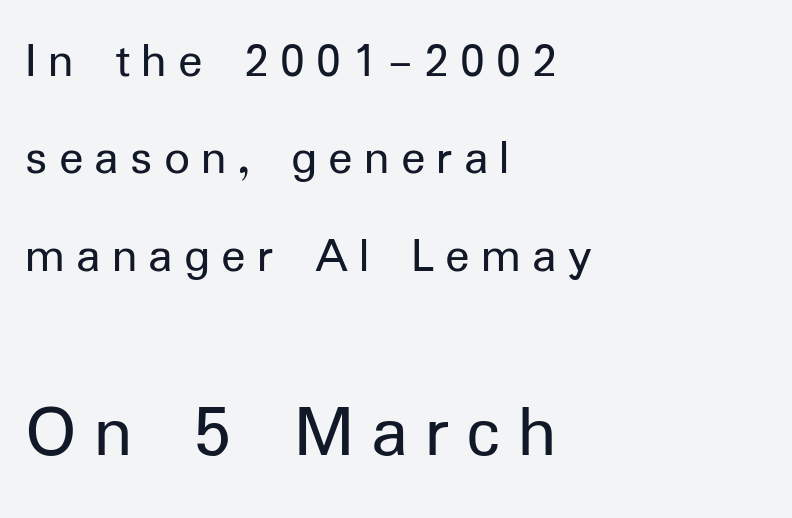
The image shows 77 px regular-weight sans-serif type, upright; set left-aligned, loose line spacing (1.91x), unusually wide letter spacing (+0.22 em), not underlined; the second (bottom) block is 1.51x larger; low stroke contrast and a medium x-height.
